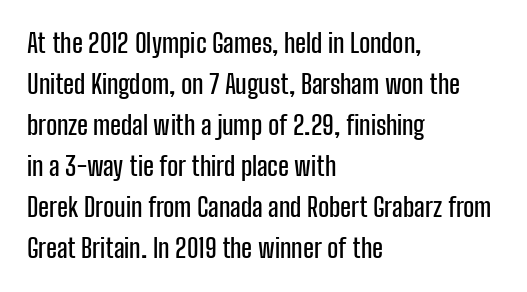
The image shows 26 px text type, upright; set left-aligned, normal line spacing (1.58x), normal letter spacing, not underlined.
